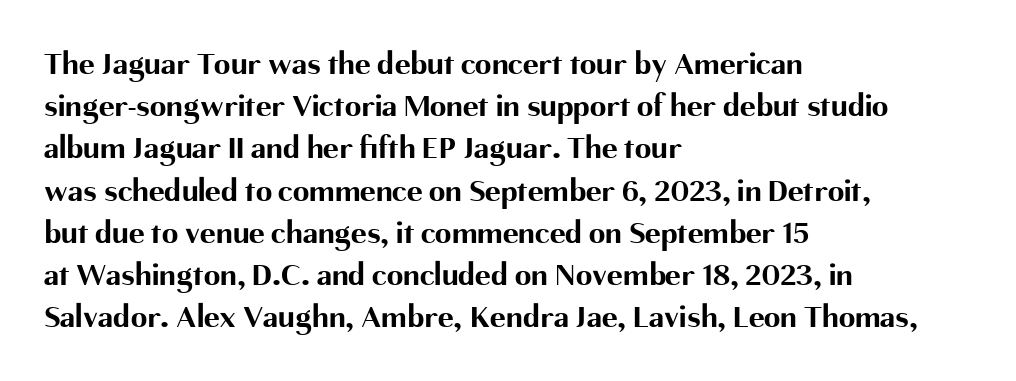
Q: Is the text bold? A: Yes.
Q: Is the text italic (slanted)? A: No, it is upright.
Q: Is the typeface a serif or a sans-serif typeface? A: Sans-serif.
Q: Is the text underlined? A: No.
Q: How is the paragraph aligned? A: Left-aligned.
Q: Is the spacing between letters normal or unusually wide? A: Normal.
Q: Is the spacing between lines tight, normal or loose? A: Normal.
Q: Width (condensed, normal, or wide)? A: Normal.
Q: Stroke contrast? A: Medium.
Q: x-height? A: Medium.
Q: Monospaced? A: No.
